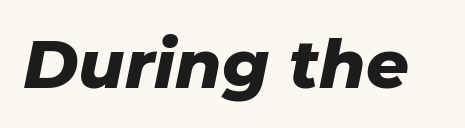
Slant detected: the letters are inclined. Descender tails drop into unmarked territory. Students, this is bold: see how much ink each stroke carries. You could call the tracking neutral — neither tight nor loose.
